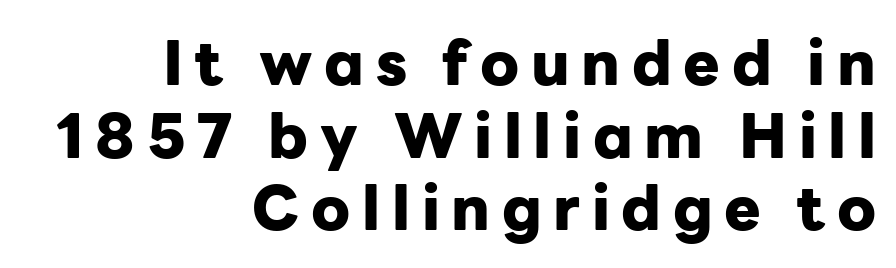
{"serif": "no", "italic": "no", "bold": "yes", "weight": "heavy", "width": "normal", "stroke_contrast": "low", "x_height": "medium", "monospaced": "no", "underline": "no", "align": "right", "line_spacing_ratio": 1.19, "glyph_px": 61}
